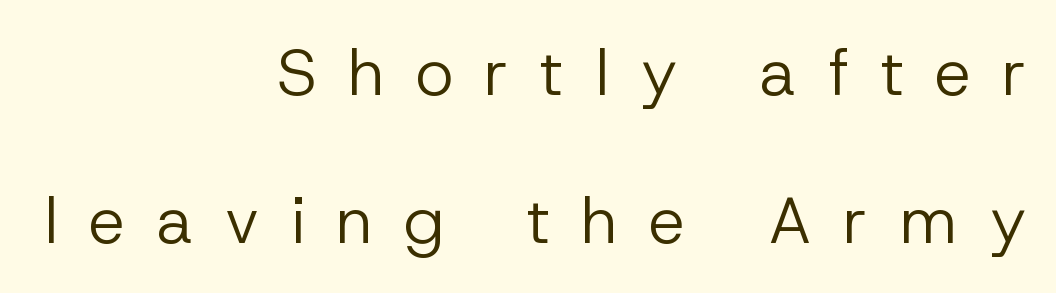
Display-style spreading of the glyphs; the letterfit is very open. The vertical gap from one line to the next is large. The passage shown is typed in a proportional face where columns would drift. The strokes carry an ordinary text weight at most. Tall strokes in this sample are plumb rather than angled.
